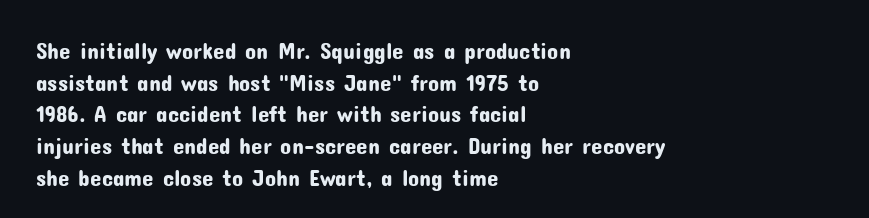
The tracking reads as untouched default to a designer's eye. These lines were composed using upright roman letters. A clean baseline with only descenders dipping below it. The designer left line spacing at the default. The lines are quadded left.
